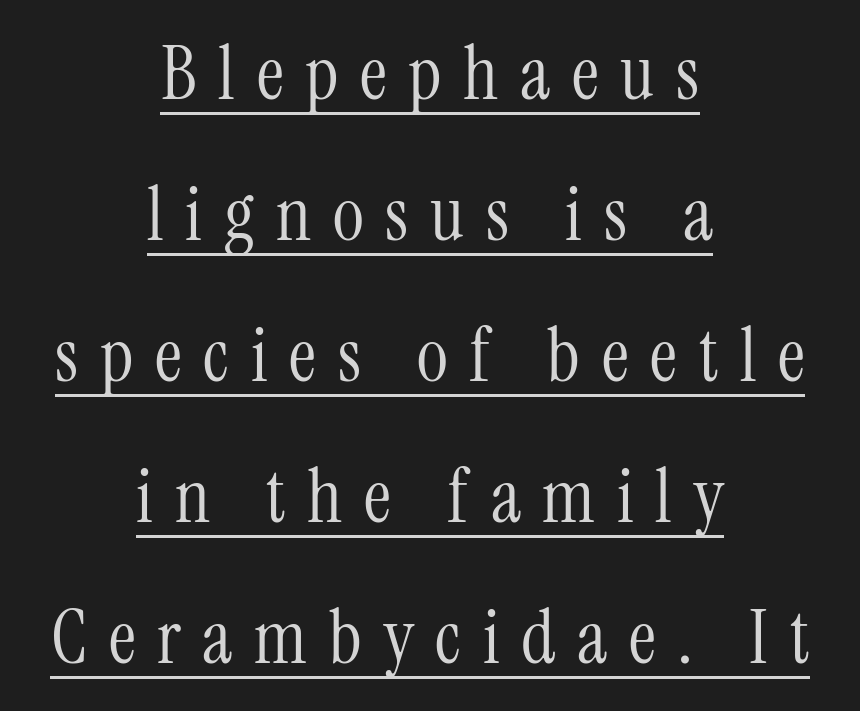
Loose tracking; the words dissolve into strings of separated letters. A student would call this center alignment; a typographer would say set centered. The axis of the letterforms is exactly vertical. Glance below the letters and you will spot a drawn line.
